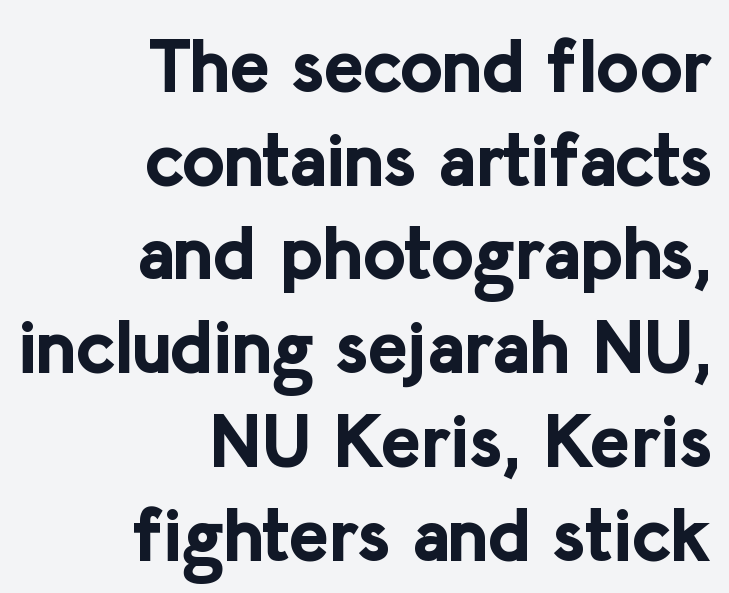
Rows of type keep a routine distance in the vertical direction. Style check: upright. Clear beneath every line of the passage. In terms of letterform style, serifs are entirely absent. On the weight axis this lands at bold, roughly 700.
